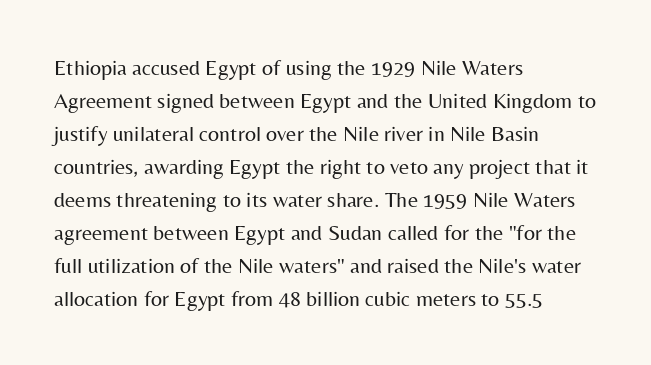
Q: Is the text bold? A: No.
Q: Is the text italic (slanted)? A: No, it is upright.
Q: Is the text underlined? A: No.
Q: How is the paragraph aligned? A: Left-aligned.
Q: Is the spacing between letters normal or unusually wide? A: Normal.
Q: Is the spacing between lines tight, normal or loose? A: Normal.
